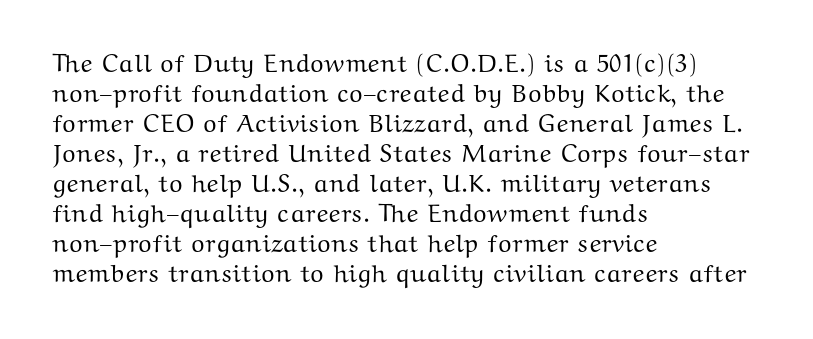
The image shows 25 px text type, upright; set left-aligned, line spacing 1.2x, normal letter spacing, not underlined.
